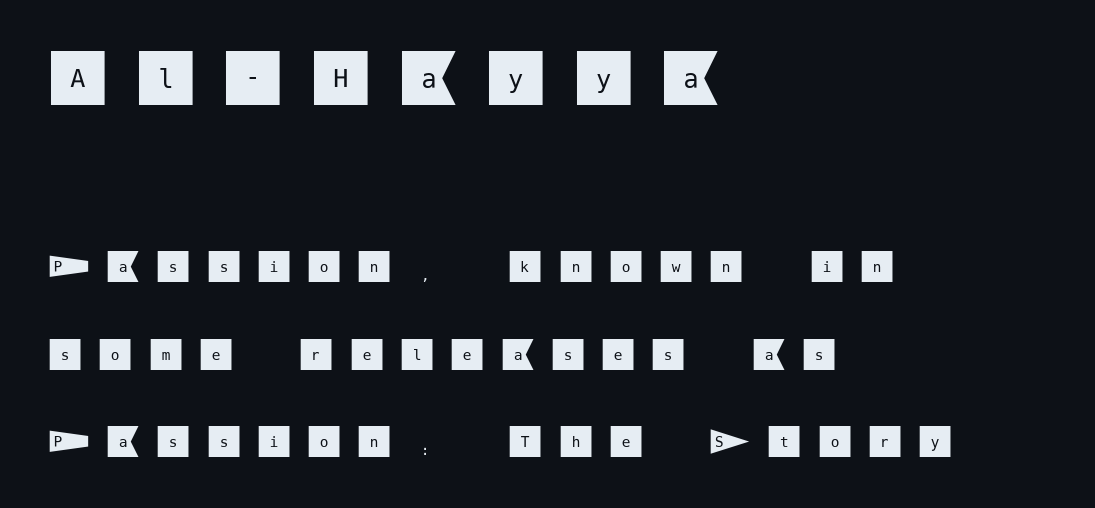
The image shows 61 px sans-serif type, upright; set left-aligned, loose line spacing (2.5x), unusually wide letter spacing (+0.46 em), not underlined; the first (top) block is 1.74x larger; medium stroke contrast and a large x-height.
